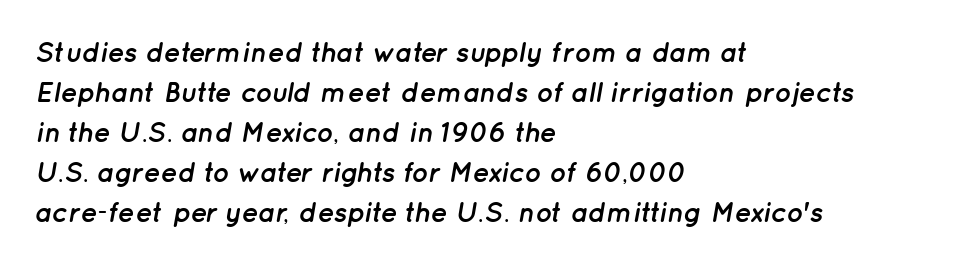
The image shows 28 px semibold type, italic (leaning right); set left-aligned, normal line spacing (1.43x), normal letter spacing, not underlined; low stroke contrast and a medium x-height.
